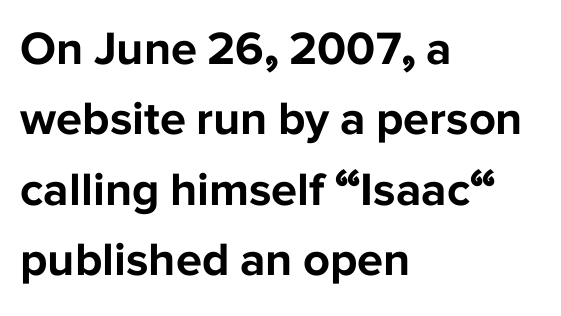
{"serif": "no", "italic": "no", "bold": "yes", "weight": "bold", "width": "normal", "stroke_contrast": "low", "x_height": "medium", "monospaced": "no", "underline": "no", "align": "left", "line_spacing": "normal", "line_spacing_ratio": 1.5, "letter_spacing": "normal", "letter_spacing_em": 0.0, "glyph_px": 47}
